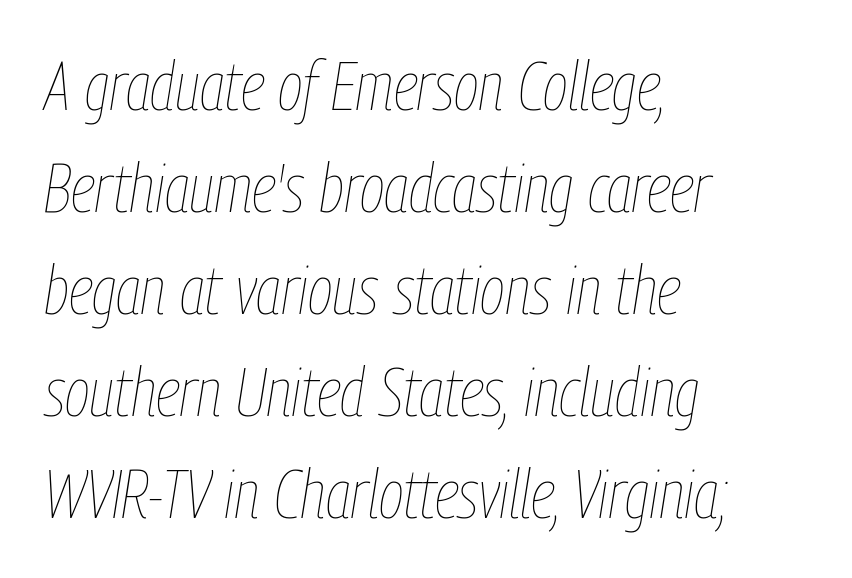
{"italic": "yes", "lean": "right", "slant_degrees": 9, "bold": "no", "weight": "thin", "width": "condensed", "stroke_contrast": "low", "x_height": "medium", "monospaced": "no", "underline": "no", "align": "left", "line_spacing": "normal", "line_spacing_ratio": 1.5, "letter_spacing": "normal", "letter_spacing_em": 0.0, "glyph_px": 68}
